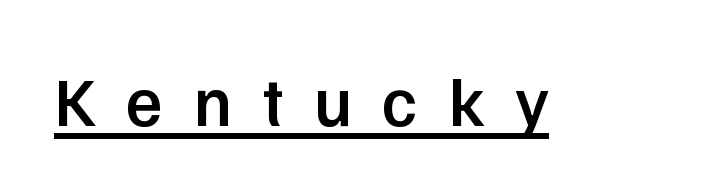
Substantial extra tracking has been applied to these lines. The typeface chosen for these lines omits serifs. In designer terms, the underline attribute is active on this setting. The letters stand upright; this is a roman face.
